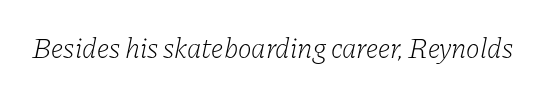
Unbolded letterforms with no extra heft. Proportional: the letters do not fall into vertical columns. This is oblique type, the kind used for emphasis or titles. Letters rest on an invisible, unmarked baseline. Letter spacing: default.
